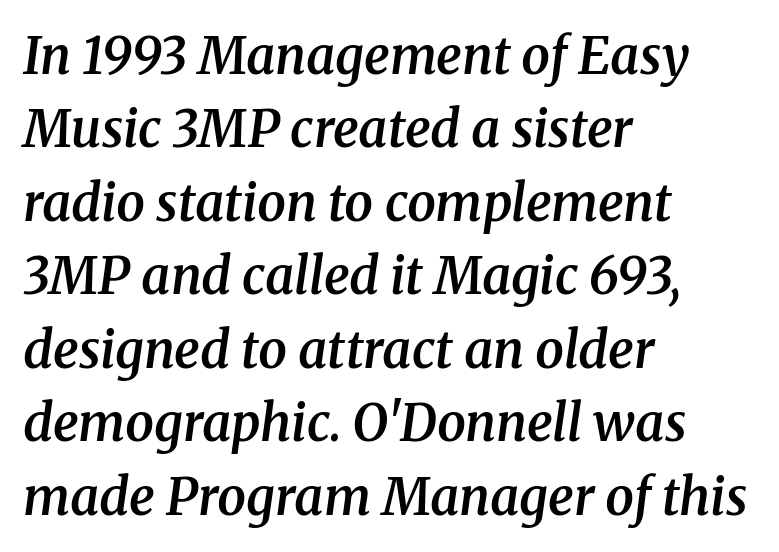
{"serif": "yes", "italic": "yes", "lean": "right", "slant_degrees": 8, "bold": "semi", "weight": "semibold", "width": "normal", "stroke_contrast": "medium", "x_height": "medium", "monospaced": "no", "underline": "no", "align": "left", "line_spacing": "normal", "line_spacing_ratio": 1.44, "letter_spacing": "normal", "letter_spacing_em": 0.0, "glyph_px": 51}
